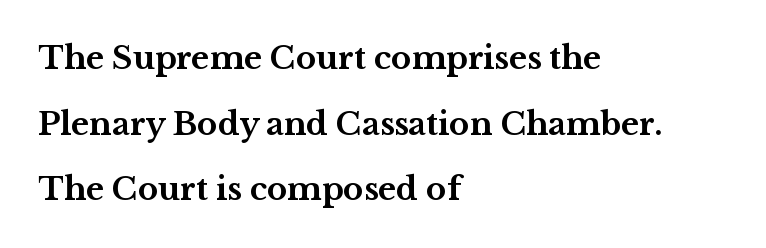
Q: Is the text bold? A: Yes.
Q: Is the text italic (slanted)? A: No, it is upright.
Q: Is the typeface a serif or a sans-serif typeface? A: Serif.
Q: Is the text underlined? A: No.
Q: How is the paragraph aligned? A: Left-aligned.
Q: Is the spacing between letters normal or unusually wide? A: Normal.
Q: Is the spacing between lines tight, normal or loose? A: Loose.
Q: Width (condensed, normal, or wide)? A: Wide.
Q: Stroke contrast? A: Medium.
Q: x-height? A: Medium.
Q: Monospaced? A: No.
